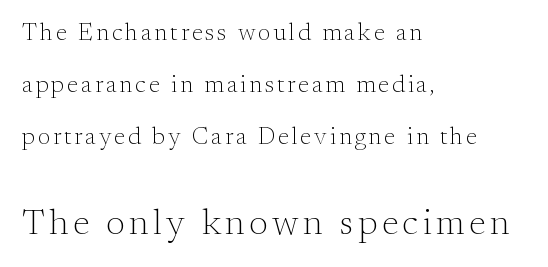
{"serif": "yes", "italic": "no", "bold": "no", "weight": "light", "width": "normal", "stroke_contrast": "medium", "x_height": "small", "monospaced": "no", "underline": "no", "align": "left", "line_spacing": "loose", "line_spacing_ratio": 2.17, "larger_block": "second", "size_ratio": 1.5, "glyph_px": 36}
